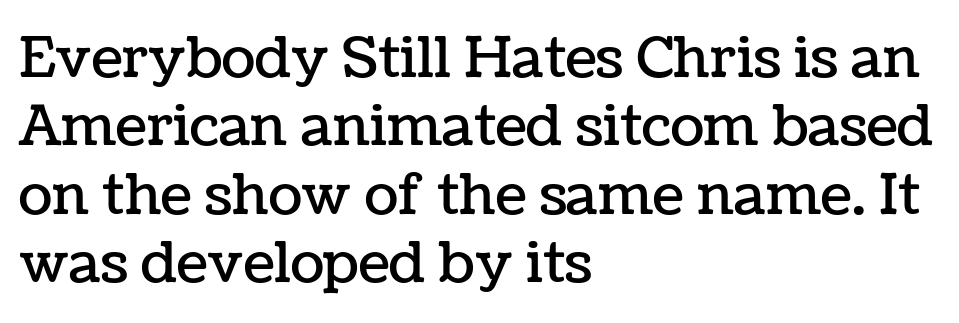
The image shows 56 px text type, upright; set left-aligned, line spacing 1.22x, normal letter spacing, not underlined; low stroke contrast and a medium x-height.
